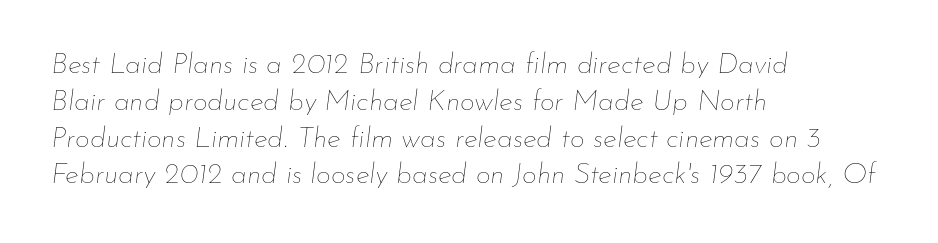
The image shows 29 px thin type, italic (leaning right); set left-aligned, normal line spacing (1.27x), normal letter spacing, not underlined; low stroke contrast and a small x-height.
